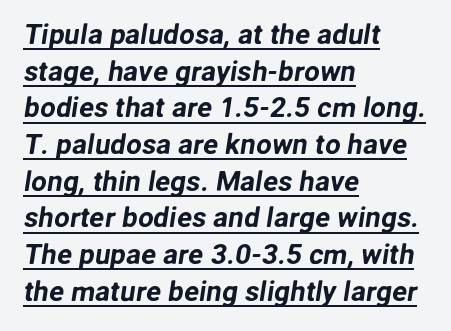
Q: Is the typeface a serif or a sans-serif typeface? A: Sans-serif.
Q: Is the text underlined? A: Yes.
Q: How is the paragraph aligned? A: Left-aligned.
Q: Is the spacing between letters normal or unusually wide? A: Normal.
Q: Is the spacing between lines tight, normal or loose? A: Normal.
Q: Width (condensed, normal, or wide)? A: Normal.
Q: Stroke contrast? A: Low.
Q: x-height? A: Medium.
Q: Monospaced? A: No.
